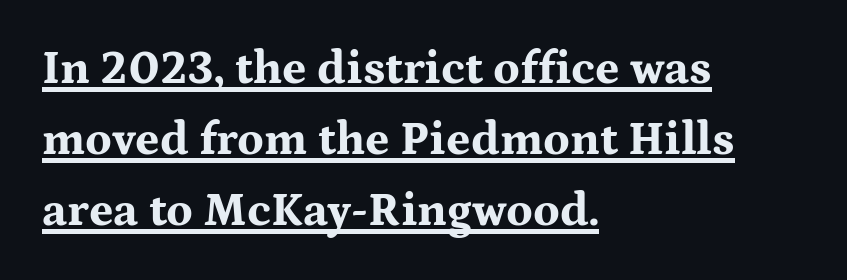
Q: Is the text bold? A: Yes.
Q: Is the text italic (slanted)? A: No, it is upright.
Q: Is the typeface a serif or a sans-serif typeface? A: Serif.
Q: Is the text underlined? A: Yes.
Q: How is the paragraph aligned? A: Left-aligned.
Q: Is the spacing between letters normal or unusually wide? A: Normal.
Q: Is the spacing between lines tight, normal or loose? A: Normal.
Q: Width (condensed, normal, or wide)? A: Wide.
Q: Stroke contrast? A: Medium.
Q: x-height? A: Medium.
Q: Monospaced? A: No.
